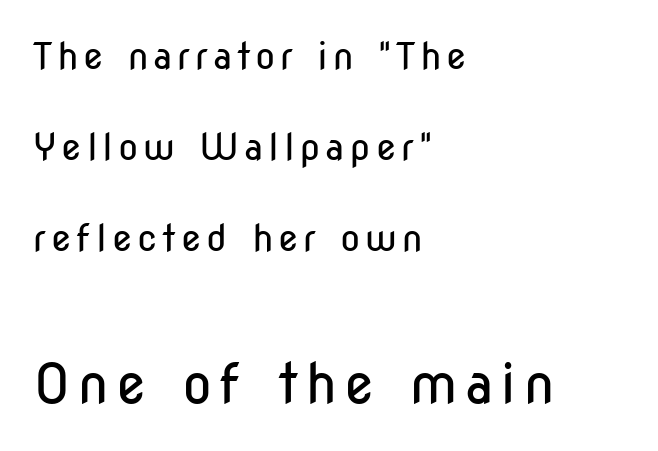
The image shows 55 px regular-weight, condensed sans-serif type, upright; set left-aligned, loose line spacing (2.46x), not underlined; the second (bottom) block is 1.49x larger; low stroke contrast and a medium x-height.
